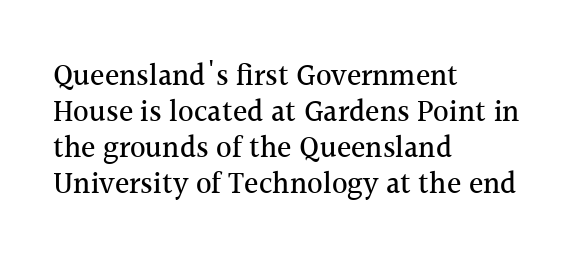
Q: Is the text italic (slanted)? A: No, it is upright.
Q: Is the typeface a serif or a sans-serif typeface? A: Serif.
Q: Is the text underlined? A: No.
Q: How is the paragraph aligned? A: Left-aligned.
Q: Is the spacing between letters normal or unusually wide? A: Normal.
Q: Width (condensed, normal, or wide)? A: Normal.
Q: x-height? A: Medium.
Q: Monospaced? A: No.
